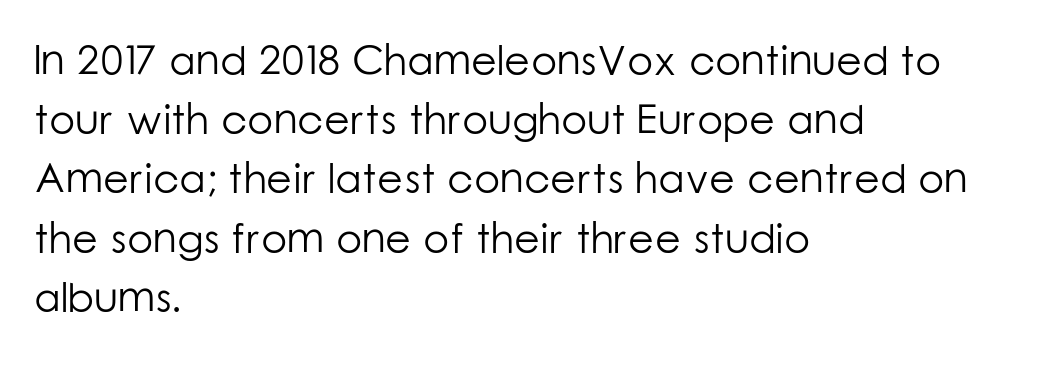
{"serif": "no", "italic": "no", "bold": "no", "weight": "light", "width": "normal", "stroke_contrast": "low", "x_height": "medium", "monospaced": "no", "underline": "no", "align": "left", "line_spacing": "normal", "line_spacing_ratio": 1.41, "letter_spacing": "normal", "letter_spacing_em": 0.0, "glyph_px": 42}
